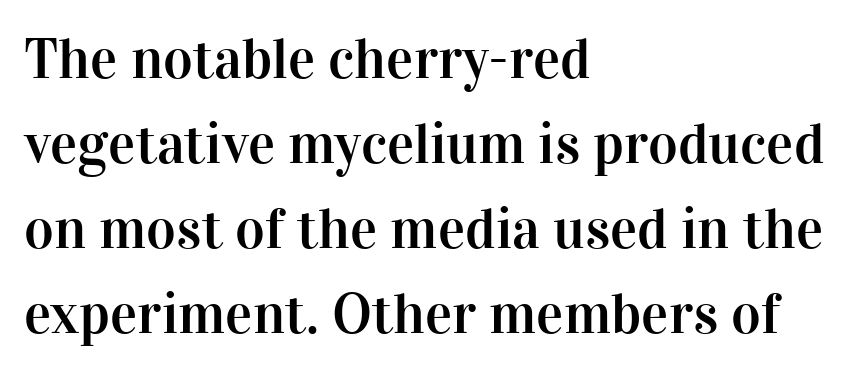
Q: Is the text italic (slanted)? A: No, it is upright.
Q: Is the typeface a serif or a sans-serif typeface? A: Serif.
Q: Is the text underlined? A: No.
Q: How is the paragraph aligned? A: Left-aligned.
Q: Is the spacing between letters normal or unusually wide? A: Normal.
Q: Is the spacing between lines tight, normal or loose? A: Normal.
Q: Width (condensed, normal, or wide)? A: Normal.
Q: Stroke contrast? A: High.
Q: x-height? A: Medium.
Q: Monospaced? A: No.
